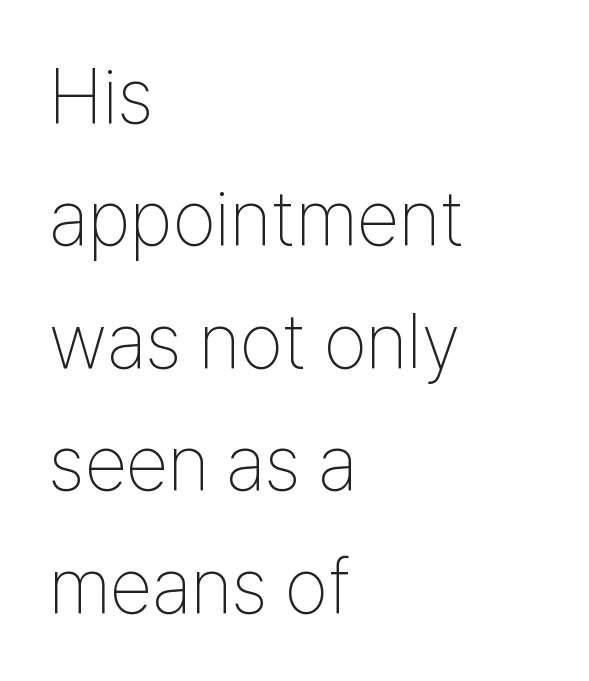
Tall strokes in this sample are plumb rather than angled. The foot of each line stays bare and open. Vertical spacing — default. The font sits on the lighter half of the weight spectrum, regular included.
